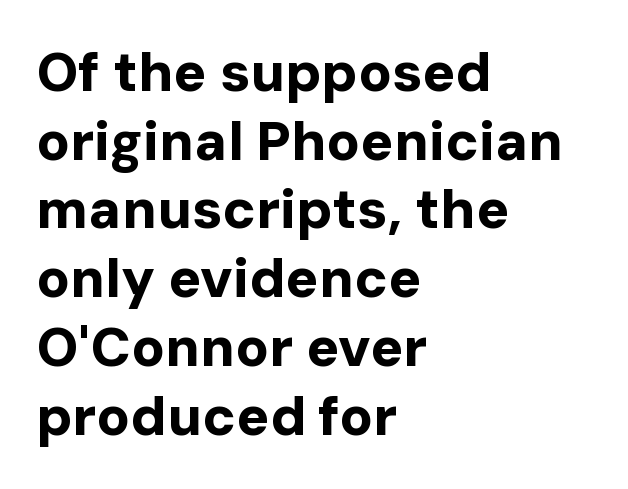
{"serif": "no", "italic": "no", "bold": "yes", "weight": "bold", "width": "normal", "stroke_contrast": "low", "x_height": "medium", "monospaced": "no", "underline": "no", "align": "left", "line_spacing": "normal", "line_spacing_ratio": 1.25, "letter_spacing": "normal", "letter_spacing_em": 0.0, "glyph_px": 55}
